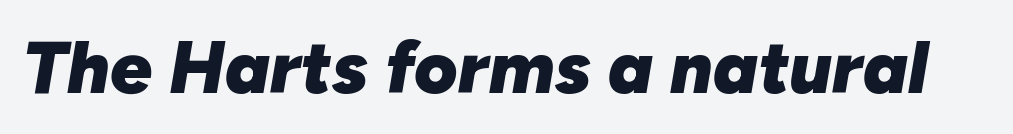
The image shows 74 px heavy type, italic (leaning right); set normal letter spacing, not underlined; low stroke contrast and a medium x-height.
